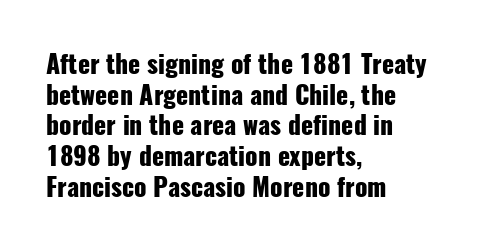
{"italic": "no", "bold": "yes", "underline": "no", "align": "left", "line_spacing_ratio": 1.23, "letter_spacing": "normal", "letter_spacing_em": 0.0, "glyph_px": 25}
